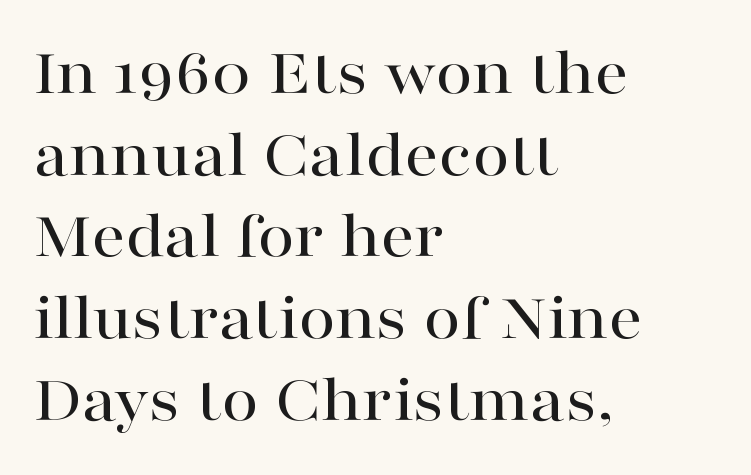
{"serif": "yes", "italic": "no", "width": "wide", "stroke_contrast": "high", "x_height": "medium", "monospaced": "no", "underline": "no", "align": "left", "line_spacing_ratio": 1.22, "letter_spacing": "normal", "letter_spacing_em": 0.0, "glyph_px": 67}
